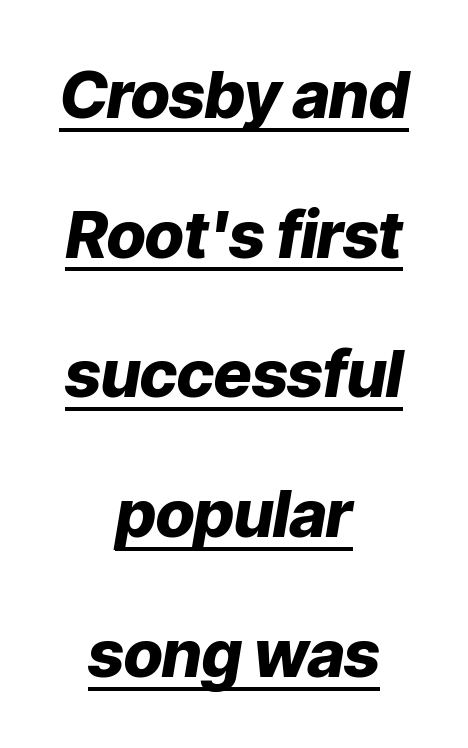
The lines in this sample share a center point and differ in where they start and stop. Note the varied advance widths — an 'i' is clearly narrower than an 'm'. Beneath each row of characters lies a ruled line. This is heavy type, rendered in bold. How would I describe the line gaps? Wide and relaxed. Notice how the stems are inclined rather than vertical — that's the hallmark of italics.
